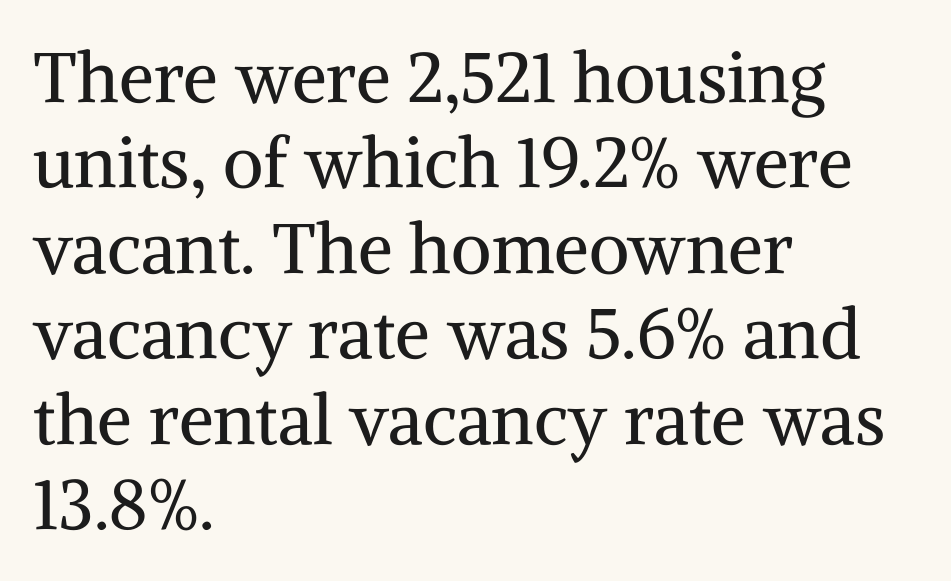
{"serif": "yes", "italic": "no", "bold": "no", "weight": "regular", "width": "normal", "stroke_contrast": "medium", "x_height": "medium", "monospaced": "no", "underline": "no", "align": "left", "line_spacing_ratio": 1.22, "letter_spacing": "normal", "letter_spacing_em": 0.0, "glyph_px": 70}
